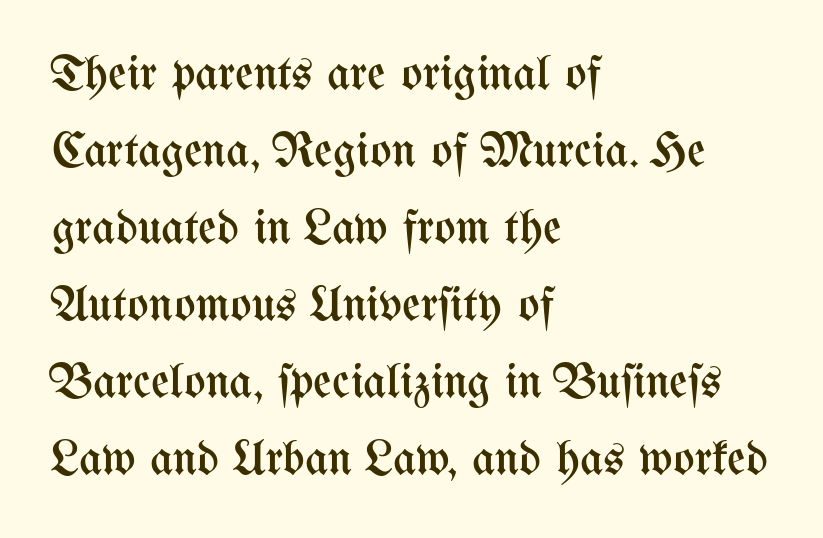
Q: Is the text bold? A: No.
Q: Is the text italic (slanted)? A: No, it is upright.
Q: Is the text underlined? A: No.
Q: How is the paragraph aligned? A: Left-aligned.
Q: Is the spacing between letters normal or unusually wide? A: Normal.
Q: Is the spacing between lines tight, normal or loose? A: Normal.
Q: Width (condensed, normal, or wide)? A: Condensed.
Q: Stroke contrast? A: Medium.
Q: x-height? A: Medium.
Q: Monospaced? A: No.
